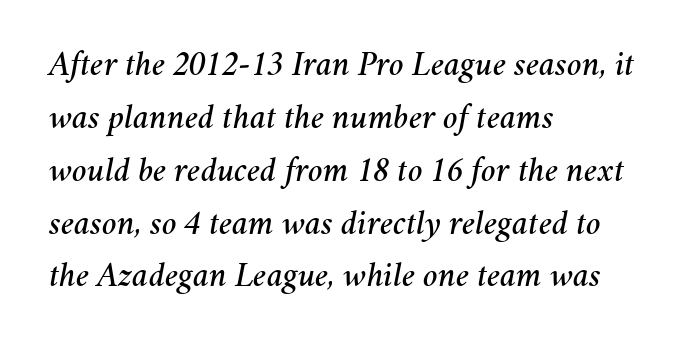
The image shows 35 px text type, italic (leaning right); set left-aligned, normal line spacing (1.51x), normal letter spacing, not underlined; medium stroke contrast and a medium x-height.
